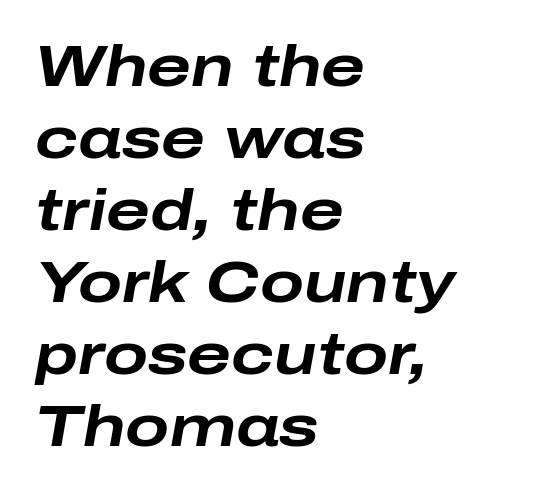
Q: Is the text bold? A: Yes.
Q: Is the text italic (slanted)? A: Yes, it leans right by about 10 degrees.
Q: Is the text underlined? A: No.
Q: How is the paragraph aligned? A: Left-aligned.
Q: Is the spacing between letters normal or unusually wide? A: Normal.
Q: Width (condensed, normal, or wide)? A: Wide.
Q: Stroke contrast? A: Low.
Q: x-height? A: Medium.
Q: Monospaced? A: No.
